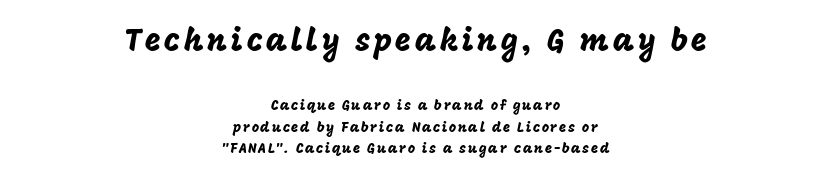
The image shows 31 px sans-serif type; set centered, normal line spacing (1.53x), not underlined; the first (top) block is 2.21x larger; low stroke contrast and a large x-height.
